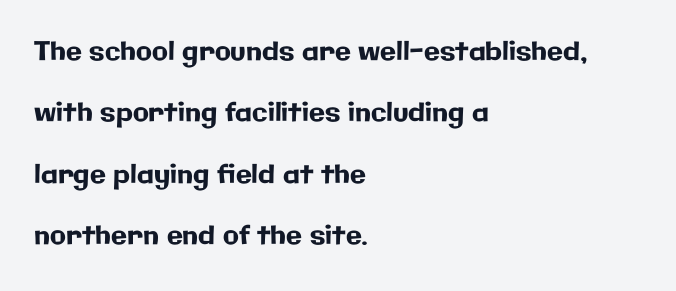
Posture: straight, roman, zero tilt. Airy leading. Does the copy run flush right? No — it runs flush left. How are the letters spaced? Ordinarily, with no added tracking. The area under the type is left untouched.
